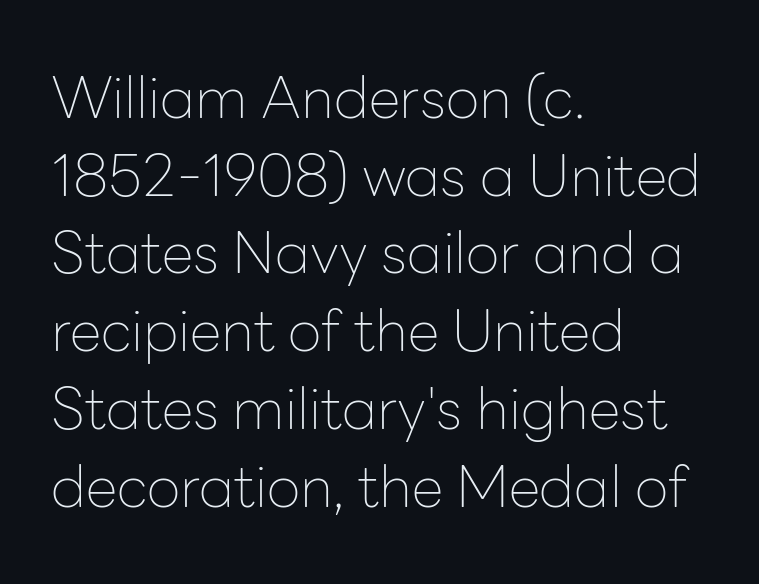
{"serif": "no", "italic": "no", "bold": "no", "weight": "thin", "width": "normal", "stroke_contrast": "low", "x_height": "medium", "monospaced": "no", "underline": "no", "align": "left", "line_spacing": "normal", "line_spacing_ratio": 1.34, "letter_spacing": "normal", "letter_spacing_em": 0.0, "glyph_px": 58}
